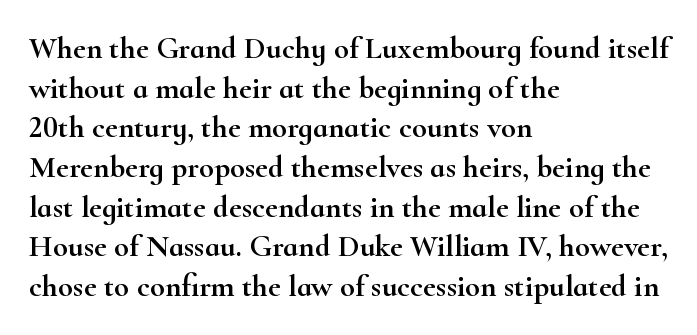
{"serif": "yes", "italic": "no", "width": "wide", "stroke_contrast": "high", "x_height": "small", "monospaced": "no", "underline": "no", "align": "left", "line_spacing": "normal", "line_spacing_ratio": 1.28, "letter_spacing": "normal", "letter_spacing_em": 0.0, "glyph_px": 31}
